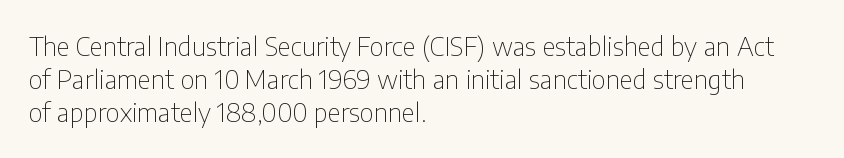
{"italic": "no", "bold": "no", "underline": "no", "align": "left", "line_spacing": "normal", "line_spacing_ratio": 1.27, "letter_spacing": "normal", "letter_spacing_em": 0.0, "glyph_px": 26}
